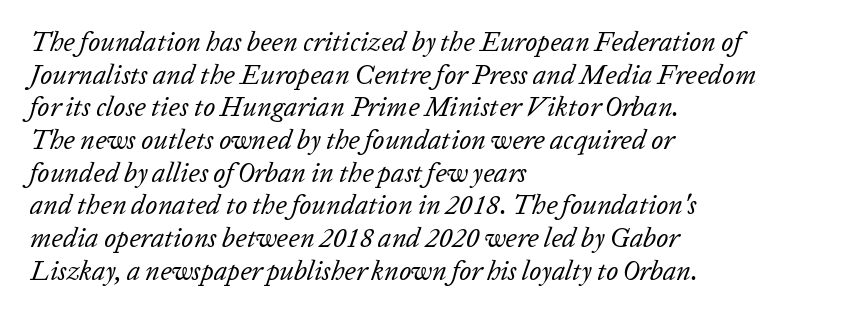
{"italic": "yes", "lean": "right", "slant_degrees": 20, "bold": "no", "underline": "no", "align": "left", "line_spacing_ratio": 1.21, "letter_spacing": "normal", "letter_spacing_em": 0.0, "glyph_px": 27}
